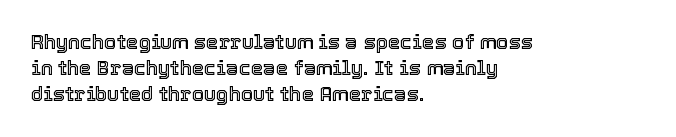
The image shows 20 px text type, upright; set left-aligned, normal line spacing (1.31x), normal letter spacing, not underlined.
